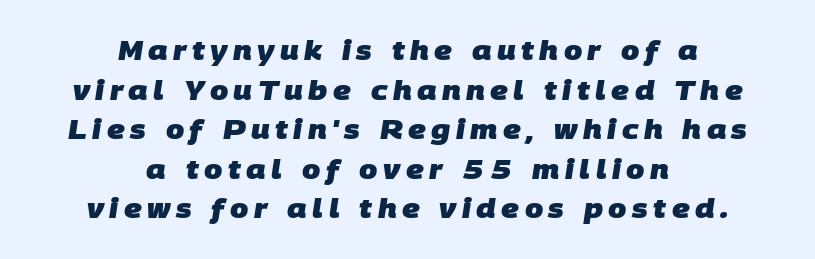
Vertical spacing — default. Rule under the text: the space is simply empty. These lines stack symmetrically, like a column narrowing and widening about its center. Does the weight exceed regular? Yes, all the way to bold. Students, note that the glyphs here are deliberately spaced far apart.
